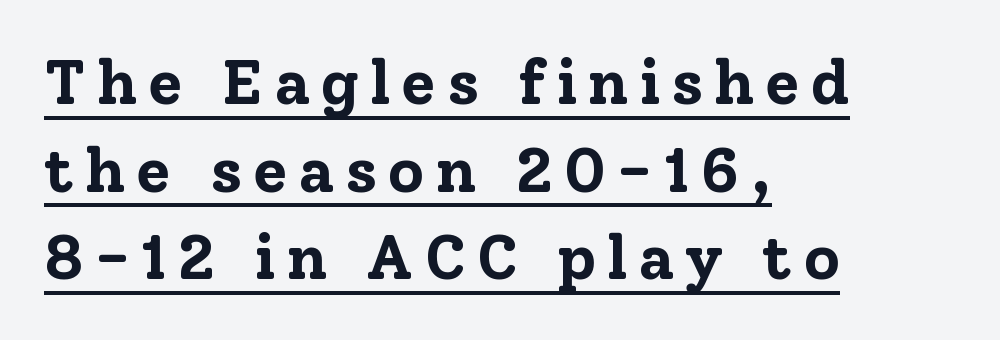
{"serif": "yes", "italic": "no", "bold": "yes", "weight": "bold", "width": "normal", "stroke_contrast": "low", "x_height": "medium", "monospaced": "no", "underline": "yes", "align": "left", "line_spacing": "normal", "line_spacing_ratio": 1.39, "glyph_px": 63}
